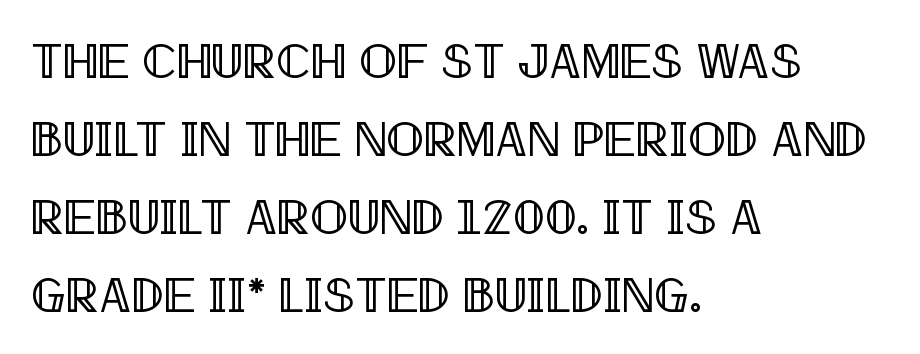
Q: Is the text italic (slanted)? A: No, it is upright.
Q: Is the text underlined? A: No.
Q: How is the paragraph aligned? A: Left-aligned.
Q: Is the spacing between letters normal or unusually wide? A: Normal.
Q: Is the spacing between lines tight, normal or loose? A: Normal.
Q: Width (condensed, normal, or wide)? A: Condensed.
Q: x-height? A: Large.
Q: Monospaced? A: No.
